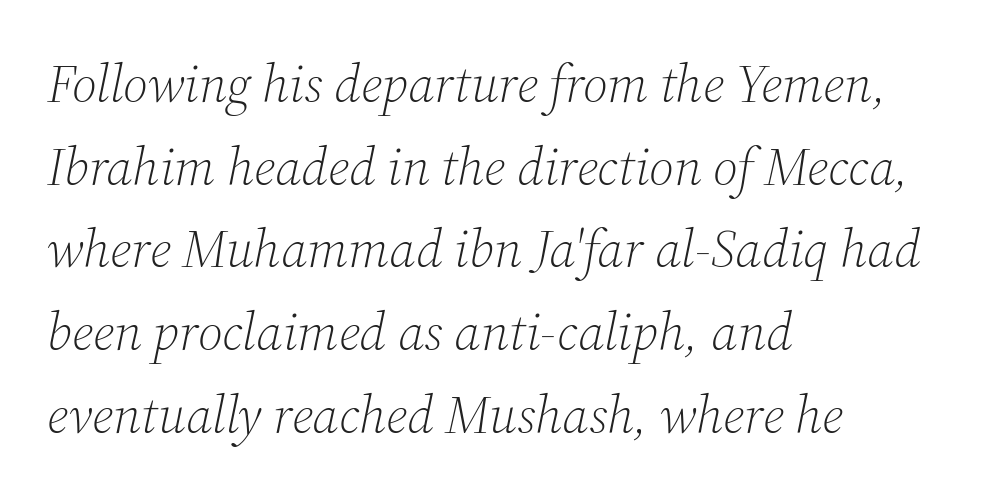
{"serif": "yes", "italic": "yes", "lean": "right", "slant_degrees": 12, "bold": "no", "weight": "light", "width": "normal", "stroke_contrast": "medium", "x_height": "medium", "monospaced": "no", "underline": "no", "align": "left", "line_spacing": "normal", "line_spacing_ratio": 1.56, "letter_spacing": "normal", "letter_spacing_em": 0.0, "glyph_px": 53}
